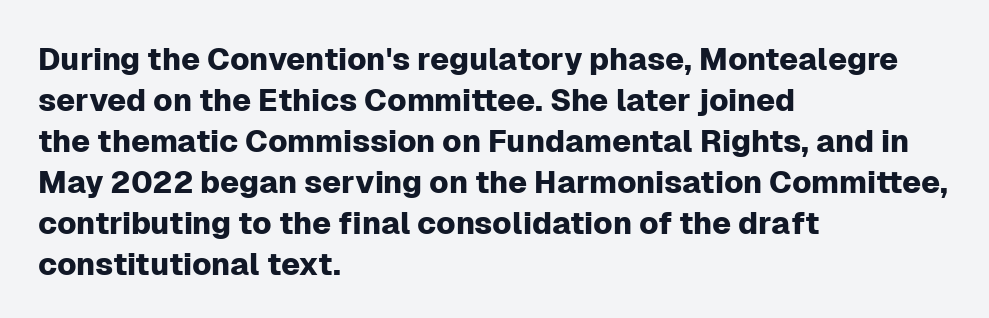
The image shows 31 px sans-serif type, upright; set left-aligned, normal line spacing (1.32x), normal letter spacing, not underlined; low stroke contrast and a medium x-height.
